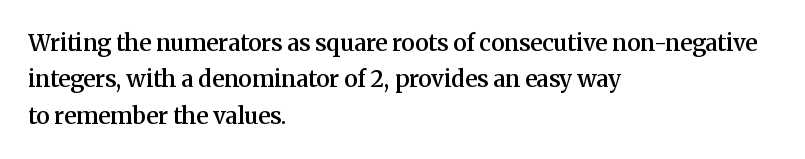
The paragraph shown leans on its left margin. Baseline-to-baseline distance is the conventional proportion of letter height. Check under the words: just untouched page. How are the letters spaced? Ordinarily, with no added tracking.
